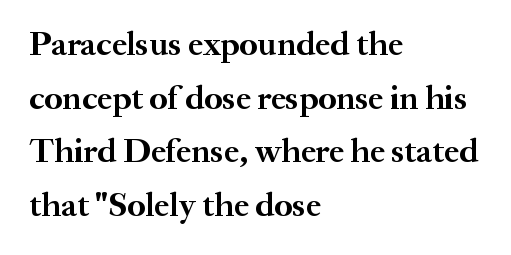
Q: Is the text bold? A: Yes.
Q: Is the text italic (slanted)? A: No, it is upright.
Q: Is the typeface a serif or a sans-serif typeface? A: Serif.
Q: Is the text underlined? A: No.
Q: How is the paragraph aligned? A: Left-aligned.
Q: Is the spacing between letters normal or unusually wide? A: Normal.
Q: Is the spacing between lines tight, normal or loose? A: Normal.
Q: Width (condensed, normal, or wide)? A: Normal.
Q: Stroke contrast? A: Medium.
Q: x-height? A: Small.
Q: Monospaced? A: No.
